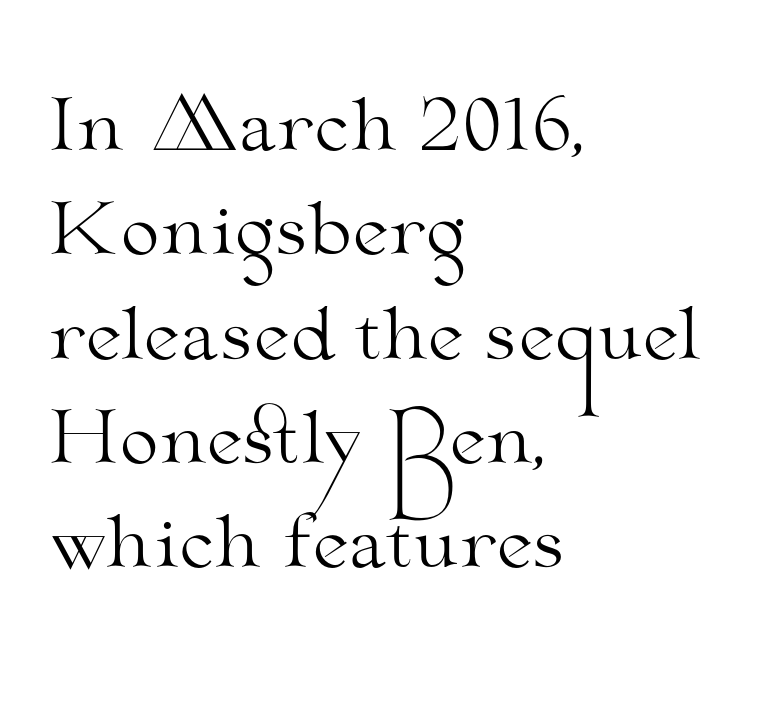
{"serif": "yes", "italic": "no", "bold": "no", "weight": "light", "width": "wide", "stroke_contrast": "medium", "x_height": "small", "monospaced": "no", "underline": "no", "align": "left", "line_spacing": "normal", "line_spacing_ratio": 1.49, "letter_spacing": "normal", "letter_spacing_em": 0.0, "glyph_px": 70}
